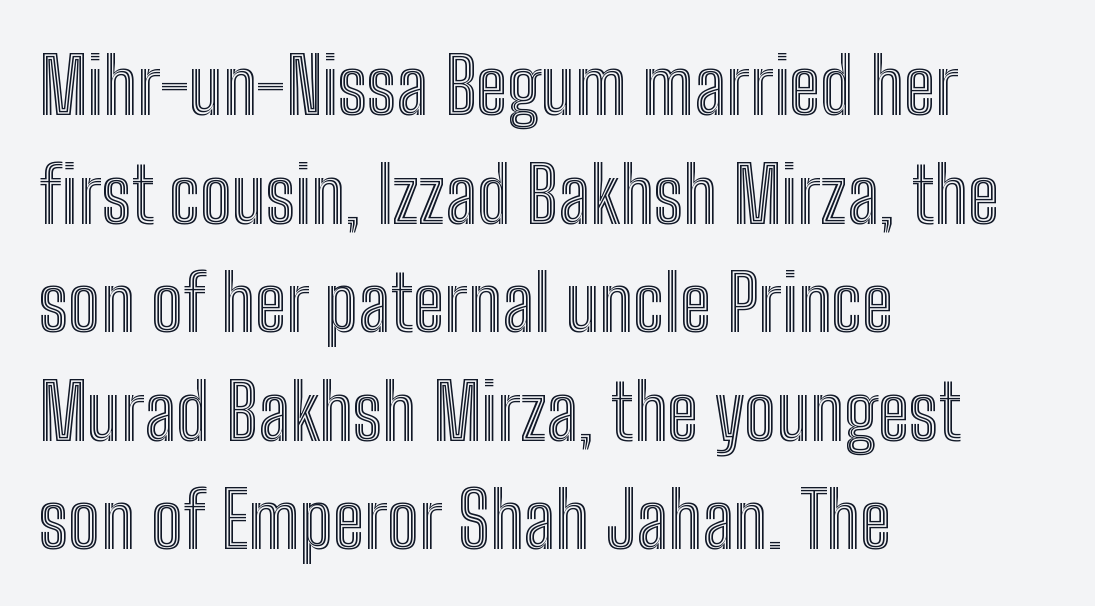
The image shows 77 px condensed type, upright; set left-aligned, normal line spacing (1.41x), normal letter spacing, not underlined; a medium x-height.
